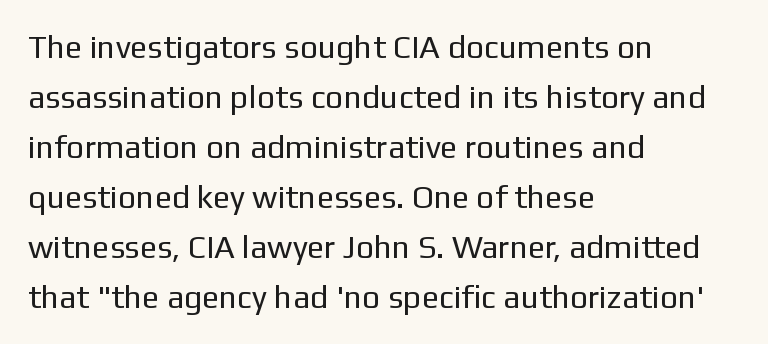
{"serif": "no", "italic": "no", "bold": "no", "weight": "regular", "width": "normal", "stroke_contrast": "low", "x_height": "medium", "monospaced": "no", "underline": "no", "align": "left", "line_spacing": "normal", "line_spacing_ratio": 1.56, "letter_spacing": "normal", "letter_spacing_em": 0.0, "glyph_px": 32}
